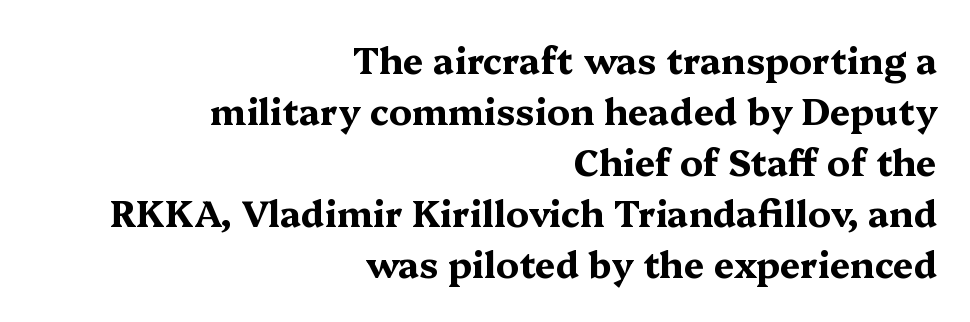
What's the leading like? Ordinary, nothing unusual. Descenders hang freely into open space. The tracking reads as untouched default to a designer's eye. Visually the block forms a straight wall on the right and a jagged coastline on the left.
